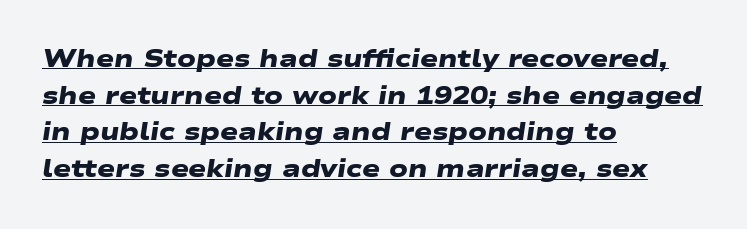
Leftover space on each line is placed entirely after the last word. Each word holds together tightly as a unit, with standard inter-letter gaps. The words here are underlined. Leading: standard. As a designer I'd log this as weight 700, bold.
